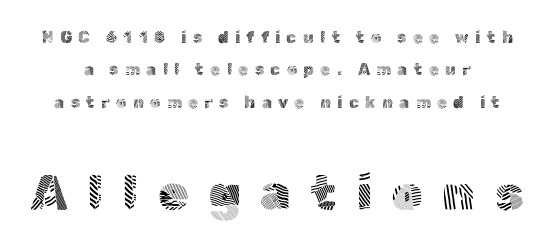
The image shows 49 px light sans-serif type, upright; set loose line spacing (2.02x), unusually wide letter spacing (+0.4 em), not underlined; the second (bottom) block is 3.06x larger; a medium x-height.
